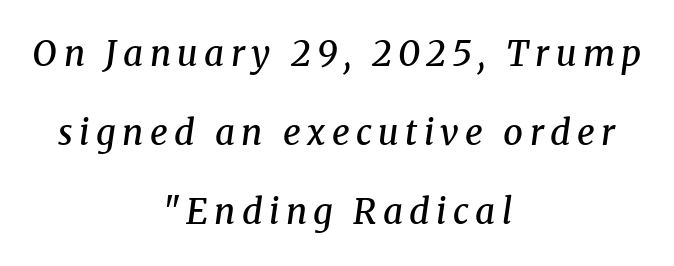
The text carries the slant typical of an italic or oblique font. What kind of face is this? One with serifs. Looks like regular typesetting: each glyph gets only the width it needs. Letters rest on an invisible, unmarked baseline. Visually the block forms a symmetrical silhouette, jagged on both flanks. Stroke thickness is moderately raised; the sample reads as semibold.
